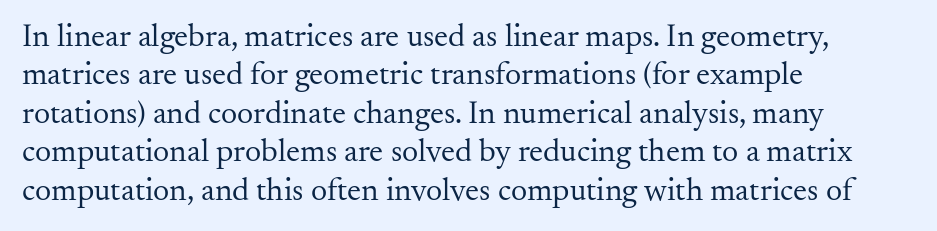
The image shows 32 px regular-weight serif type, upright; set left-aligned, line spacing 1.2x, normal letter spacing, not underlined; medium stroke contrast and a small x-height.
